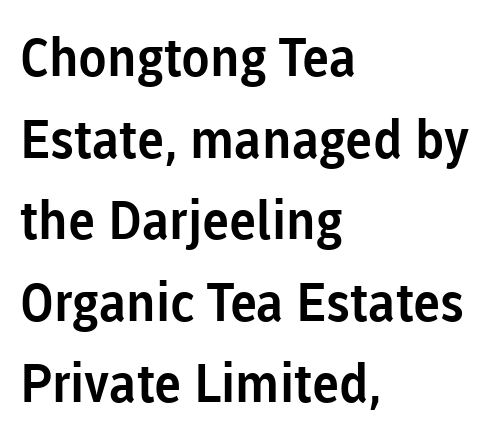
Q: Is the text italic (slanted)? A: No, it is upright.
Q: Is the typeface a serif or a sans-serif typeface? A: Sans-serif.
Q: Is the text underlined? A: No.
Q: How is the paragraph aligned? A: Left-aligned.
Q: Is the spacing between letters normal or unusually wide? A: Normal.
Q: Is the spacing between lines tight, normal or loose? A: Normal.
Q: Width (condensed, normal, or wide)? A: Normal.
Q: Stroke contrast? A: Low.
Q: x-height? A: Medium.
Q: Monospaced? A: No.
